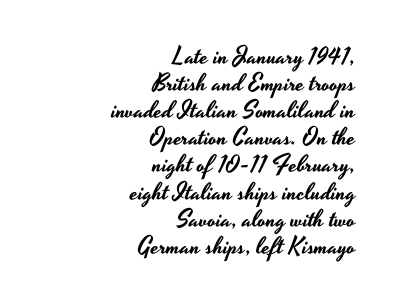
Q: Is the text italic (slanted)? A: Yes.
Q: Is the text underlined? A: No.
Q: How is the paragraph aligned? A: Right-aligned.
Q: Is the spacing between letters normal or unusually wide? A: Normal.
Q: Is the spacing between lines tight, normal or loose? A: Tight.
